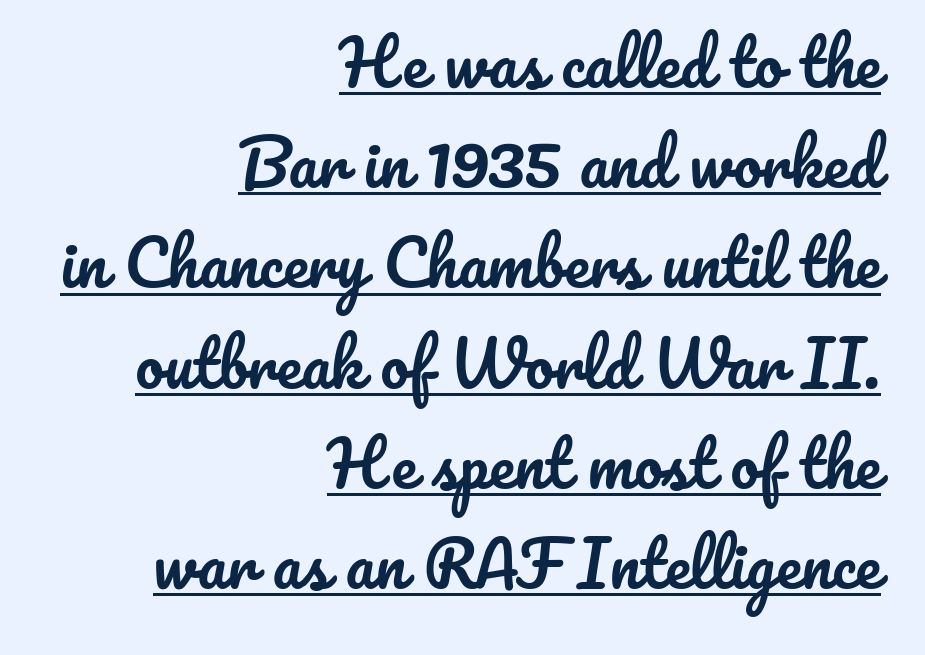
Beneath each row of characters lies a ruled line. Words appear dense and cohesive because spacing is normal. The leading is moderate, giving the passage an even texture. The text block is weighted toward the right margin, trailing off unevenly leftward.
